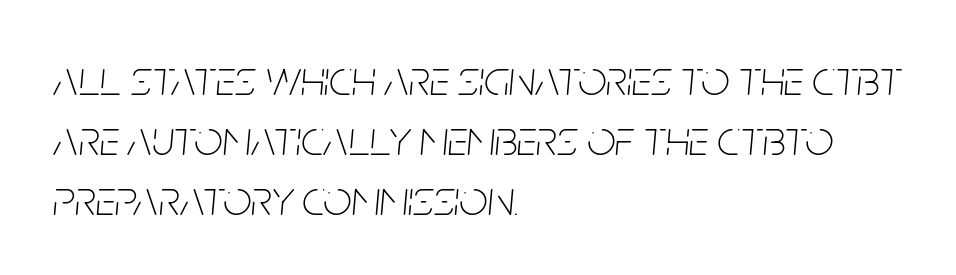
Letters have the restrained weight of plain body copy at most. Observe the ordinary spacing: letters are neighbours, not strangers. Caption: multi-line text, flush left, ragged right. This is oblique type, the kind used for emphasis or titles. Spacing verdict: proportional, widths tailored to each character. No word sits above an underline.
